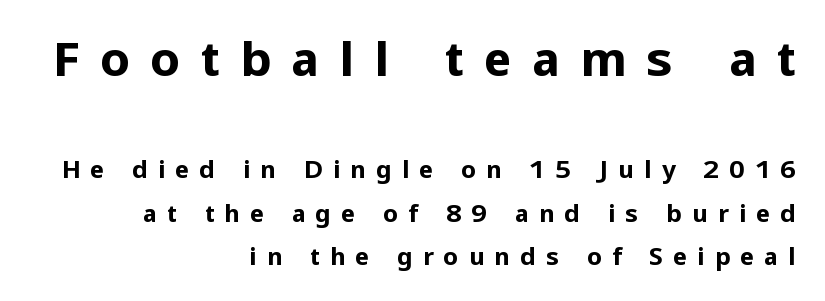
Q: Is the text bold? A: Yes.
Q: Is the text italic (slanted)? A: No, it is upright.
Q: Is the typeface a serif or a sans-serif typeface? A: Sans-serif.
Q: Is the text underlined? A: No.
Q: How is the paragraph aligned? A: Right-aligned.
Q: Is the spacing between letters normal or unusually wide? A: Unusually wide.
Q: Which block of text is set in a larger size, the first (top) or the second (bottom)? A: The first (top) one.
Q: Width (condensed, normal, or wide)? A: Normal.
Q: Stroke contrast? A: Low.
Q: x-height? A: Medium.
Q: Monospaced? A: No.
